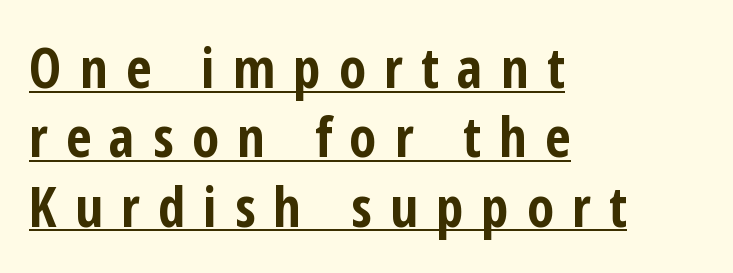
The lines are quadded left. A typographer would call this underscored text. Ascenders rise straight up at ninety degrees. Classification — sans serif.
